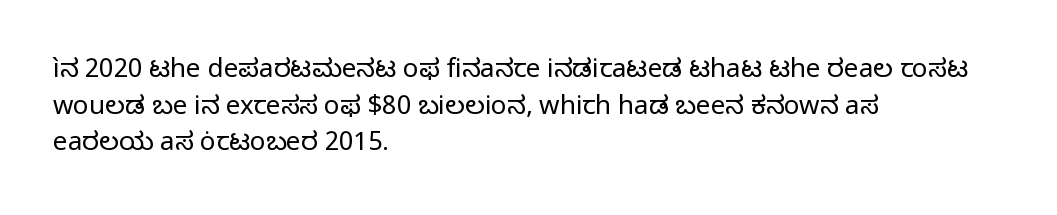
Q: Is the text bold? A: No.
Q: Is the text italic (slanted)? A: No, it is upright.
Q: Is the text underlined? A: No.
Q: How is the paragraph aligned? A: Left-aligned.
Q: Is the spacing between letters normal or unusually wide? A: Normal.
Q: Is the spacing between lines tight, normal or loose? A: Normal.
